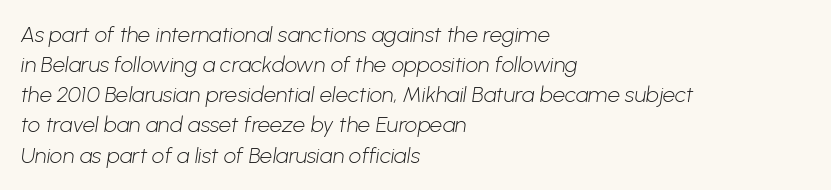
The characters are drawn with everyday or finer stroke widths. A typesetter would call this leading conventional body-copy spacing. Tracking value appears to be zero — textbook default spacing. The paragraph has a hard left edge and a soft right edge.
